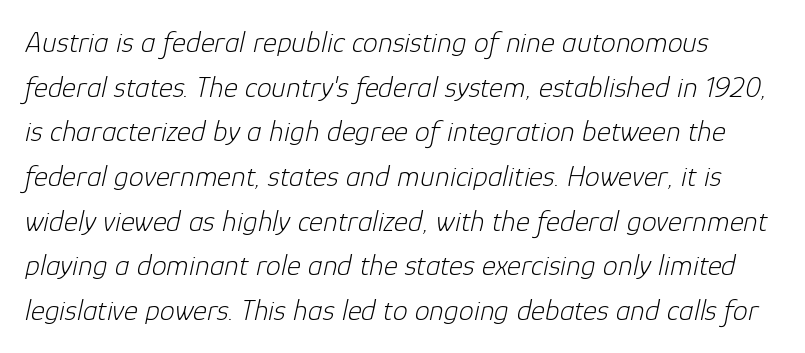
Q: Is the text bold? A: No.
Q: Is the text italic (slanted)? A: Yes, it leans right by about 12 degrees.
Q: Is the text underlined? A: No.
Q: Is the spacing between letters normal or unusually wide? A: Normal.
Q: Is the spacing between lines tight, normal or loose? A: Normal.
Q: Width (condensed, normal, or wide)? A: Normal.
Q: Stroke contrast? A: Low.
Q: x-height? A: Medium.
Q: Monospaced? A: No.
